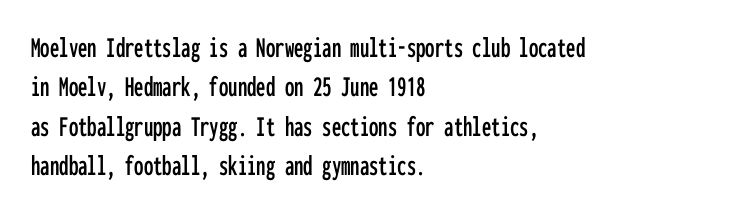
{"serif": "no", "italic": "no", "width": "condensed", "stroke_contrast": "low", "x_height": "medium", "monospaced": "yes", "underline": "no", "align": "left", "line_spacing": "normal", "line_spacing_ratio": 1.31, "letter_spacing": "normal", "letter_spacing_em": 0.0, "glyph_px": 30}
